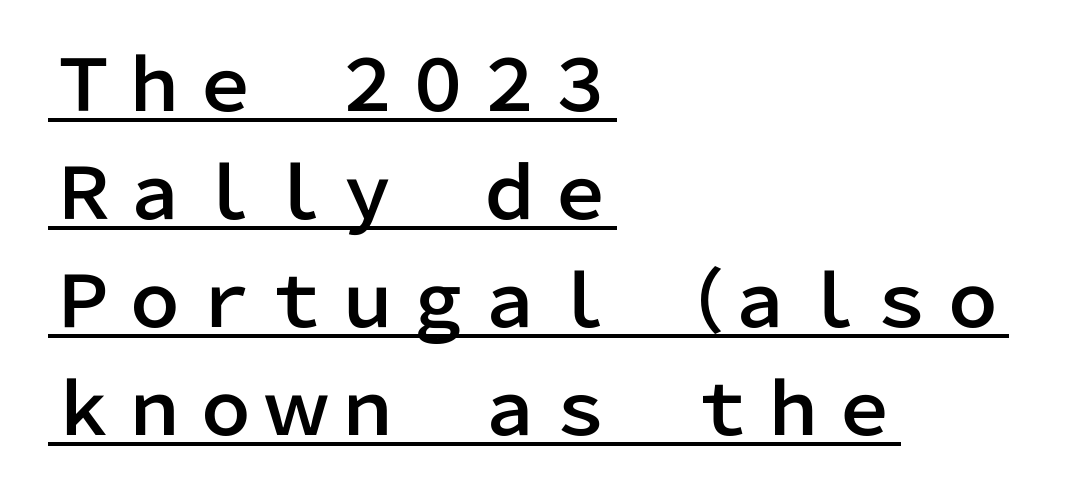
The image shows 71 px sans-serif type, upright; set left-aligned, normal line spacing (1.52x), normal letter spacing, underlined; low stroke contrast and a medium x-height.
